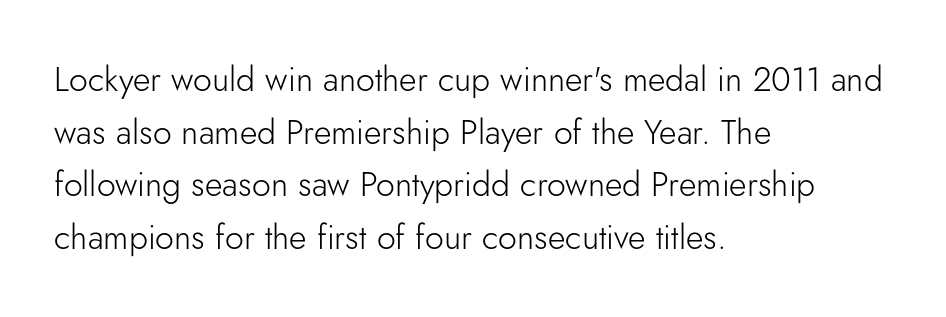
{"serif": "no", "italic": "no", "bold": "no", "weight": "light", "width": "normal", "stroke_contrast": "low", "x_height": "small", "monospaced": "no", "underline": "no", "align": "left", "line_spacing": "normal", "line_spacing_ratio": 1.55, "letter_spacing": "normal", "letter_spacing_em": 0.0, "glyph_px": 34}
